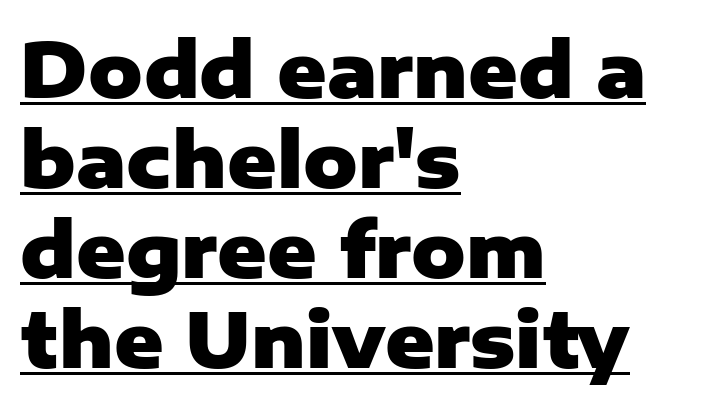
Q: Is the text bold? A: Yes.
Q: Is the text italic (slanted)? A: No, it is upright.
Q: Is the typeface a serif or a sans-serif typeface? A: Sans-serif.
Q: Is the text underlined? A: Yes.
Q: How is the paragraph aligned? A: Left-aligned.
Q: Is the spacing between letters normal or unusually wide? A: Normal.
Q: Width (condensed, normal, or wide)? A: Normal.
Q: Stroke contrast? A: Low.
Q: x-height? A: Medium.
Q: Monospaced? A: No.
